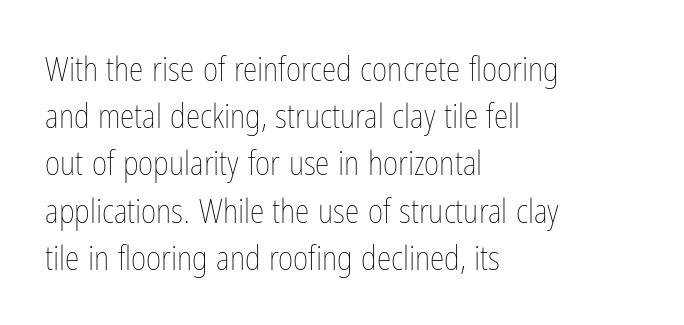
The string is rendered with underlining switched off. If you drew a ruler down the left edge, every line would touch it. Italic: no, the glyphs are upright roman. Vertical spacing — default.
